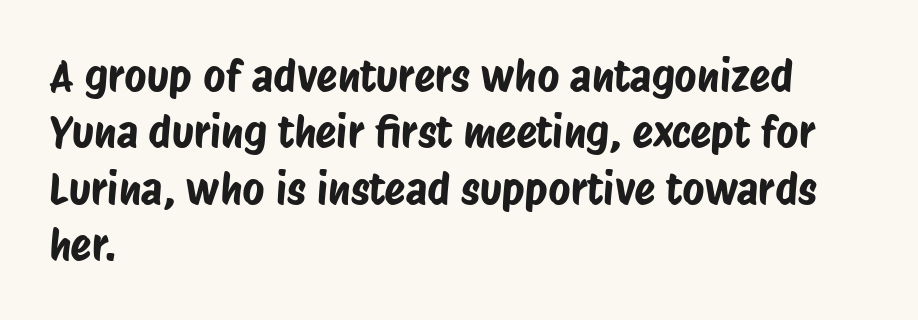
{"serif": "no", "width": "condensed", "stroke_contrast": "low", "x_height": "large", "monospaced": "no", "underline": "no", "align": "left", "line_spacing": "normal", "line_spacing_ratio": 1.31, "letter_spacing": "normal", "letter_spacing_em": 0.0, "glyph_px": 43}
